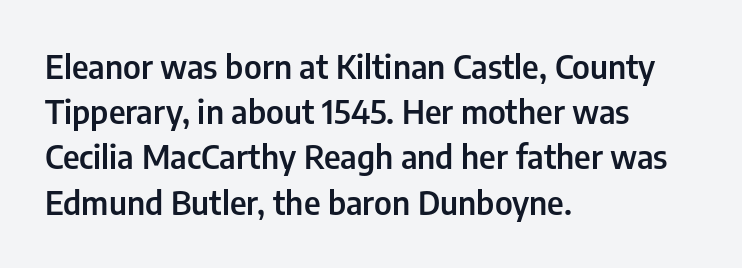
Quick note: not italic, upright. Weight check: semibold — heavier than regular, not quite bold. Line beginnings align vertically; line endings do not. Rule under the text: the space is simply empty. Compared with typical paragraphs, the rows here are spaced about the same. Think of a printed novel: that variable character pitch is what you see here.
